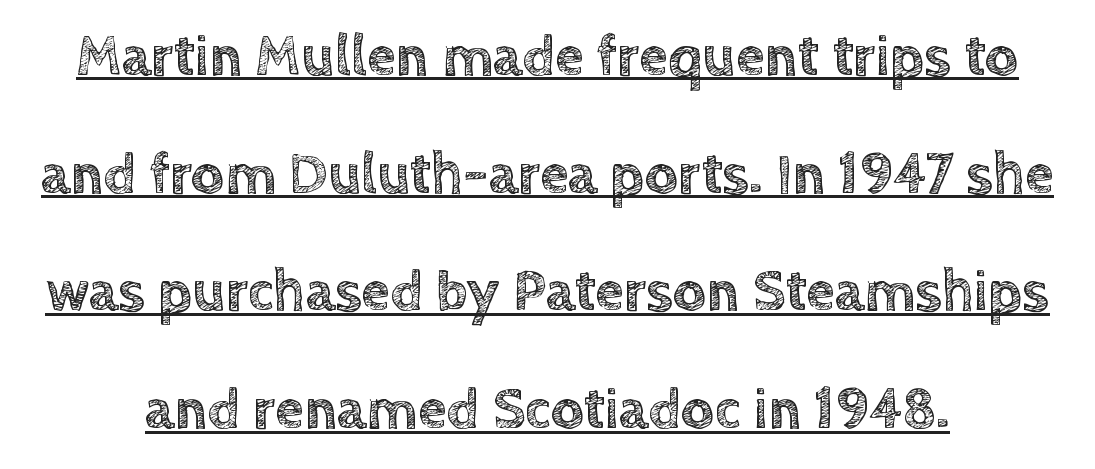
{"italic": "no", "width": "normal", "x_height": "large", "monospaced": "no", "underline": "yes", "line_spacing": "loose", "line_spacing_ratio": 2.03, "letter_spacing": "normal", "letter_spacing_em": 0.0, "glyph_px": 58}
